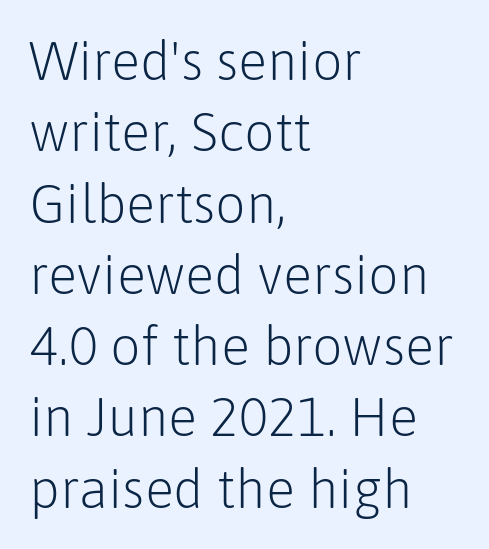
{"serif": "no", "italic": "no", "bold": "no", "weight": "light", "width": "normal", "stroke_contrast": "low", "x_height": "medium", "monospaced": "no", "underline": "no", "align": "left", "line_spacing": "normal", "line_spacing_ratio": 1.32, "letter_spacing": "normal", "letter_spacing_em": 0.0, "glyph_px": 54}
